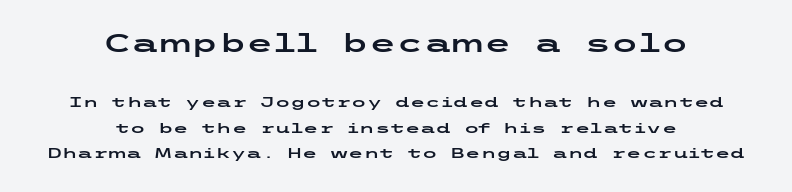
{"italic": "no", "underline": "no", "align": "center", "line_spacing_ratio": 1.82, "letter_spacing": "normal", "letter_spacing_em": 0.0, "larger_block": "first", "size_ratio": 1.79, "glyph_px": 25}
